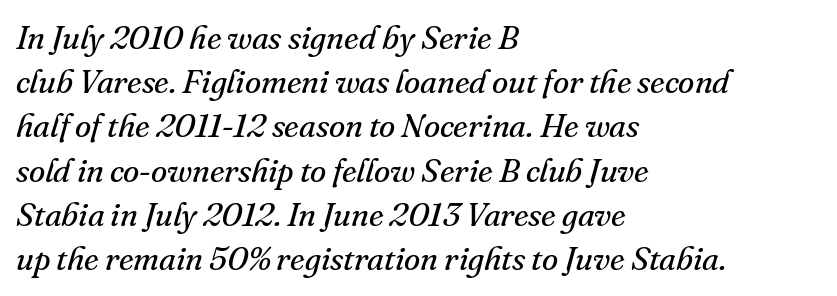
The image shows 33 px regular-weight serif type, italic (leaning right); set left-aligned, normal line spacing (1.34x), normal letter spacing, not underlined; medium stroke contrast and a small x-height.
